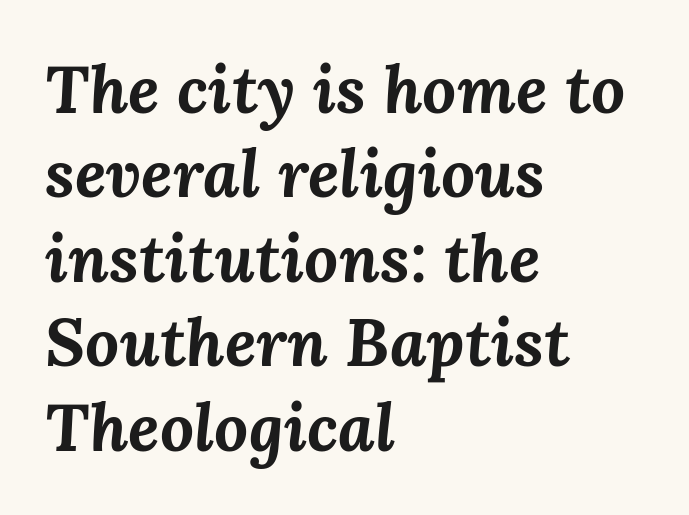
Q: Is the text bold? A: Yes.
Q: Is the text italic (slanted)? A: Yes, it leans right by about 3 degrees.
Q: Is the text underlined? A: No.
Q: How is the paragraph aligned? A: Left-aligned.
Q: Is the spacing between letters normal or unusually wide? A: Normal.
Q: Is the spacing between lines tight, normal or loose? A: Normal.
Q: Width (condensed, normal, or wide)? A: Normal.
Q: Stroke contrast? A: Medium.
Q: x-height? A: Medium.
Q: Monospaced? A: No.
